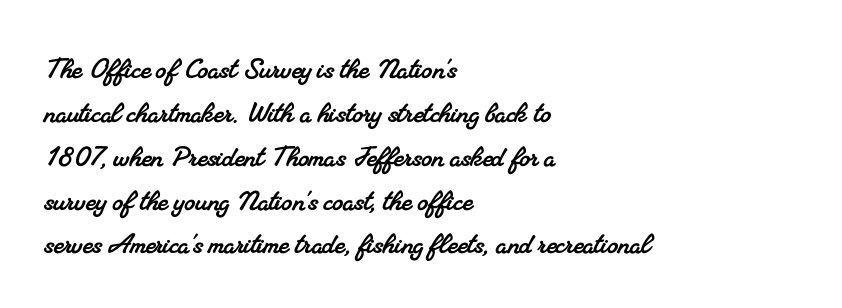
{"serif": "yes", "width": "normal", "stroke_contrast": "medium", "x_height": "small", "monospaced": "no", "underline": "no", "align": "left", "line_spacing": "normal", "line_spacing_ratio": 1.29, "letter_spacing": "normal", "letter_spacing_em": 0.0, "glyph_px": 34}
